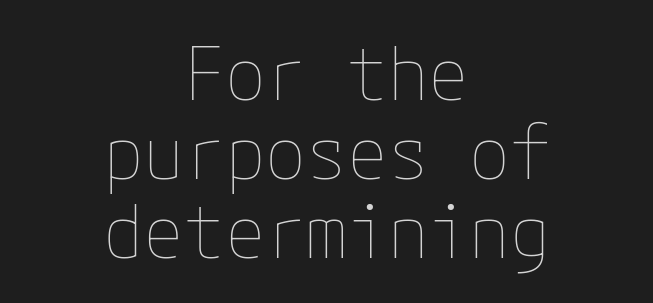
Q: Is the text bold? A: No.
Q: Is the text italic (slanted)? A: No, it is upright.
Q: Is the text underlined? A: No.
Q: How is the paragraph aligned? A: Centered.
Q: Is the spacing between letters normal or unusually wide? A: Normal.
Q: Is the spacing between lines tight, normal or loose? A: Tight.
Q: Width (condensed, normal, or wide)? A: Normal.
Q: Stroke contrast? A: Low.
Q: x-height? A: Medium.
